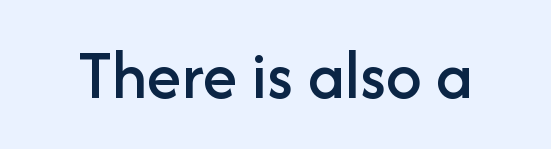
Notice how the stems are strictly vertical — no italics here. Proportional: the letters do not fall into vertical columns. The designer went with a sans here, leaving each stem footless. The tracking reads as untouched default to a designer's eye. Each row of text sits above clean, open space.
